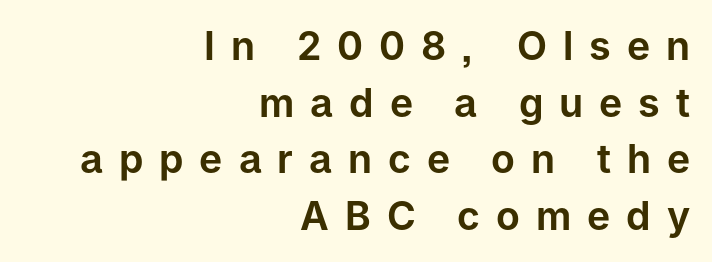
Q: Is the text italic (slanted)? A: No, it is upright.
Q: Is the typeface a serif or a sans-serif typeface? A: Sans-serif.
Q: Is the text underlined? A: No.
Q: How is the paragraph aligned? A: Right-aligned.
Q: Is the spacing between letters normal or unusually wide? A: Unusually wide.
Q: Is the spacing between lines tight, normal or loose? A: Normal.
Q: Width (condensed, normal, or wide)? A: Normal.
Q: Stroke contrast? A: Low.
Q: x-height? A: Medium.
Q: Monospaced? A: No.
